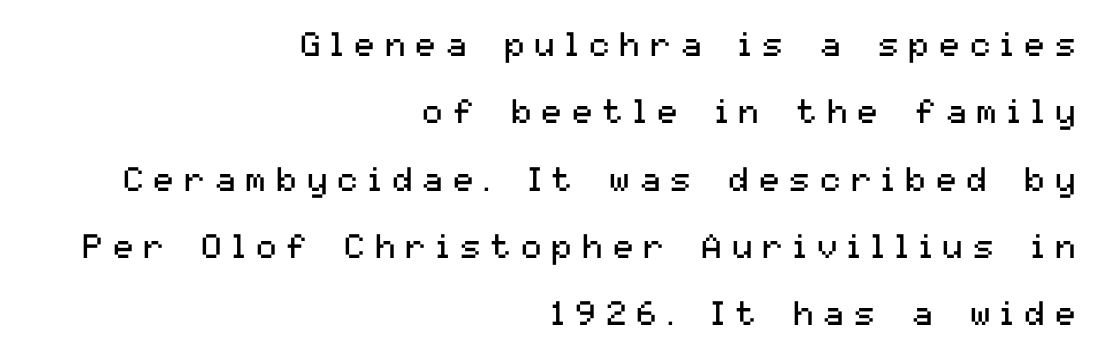
The image shows 34 px regular-weight sans-serif type, upright; set right-aligned, loose line spacing (1.98x), unusually wide letter spacing (+0.3 em), not underlined; medium stroke contrast and a medium x-height.
